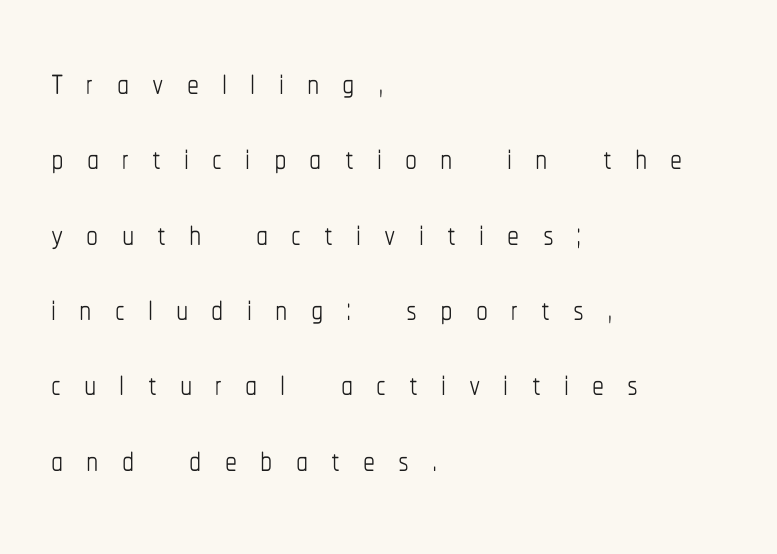
Q: Is the text bold? A: No.
Q: Is the text italic (slanted)? A: No, it is upright.
Q: Is the text underlined? A: No.
Q: How is the paragraph aligned? A: Left-aligned.
Q: Is the spacing between letters normal or unusually wide? A: Unusually wide.
Q: Is the spacing between lines tight, normal or loose? A: Normal.
Q: Width (condensed, normal, or wide)? A: Condensed.
Q: Stroke contrast? A: Low.
Q: x-height? A: Medium.
Q: Monospaced? A: No.
